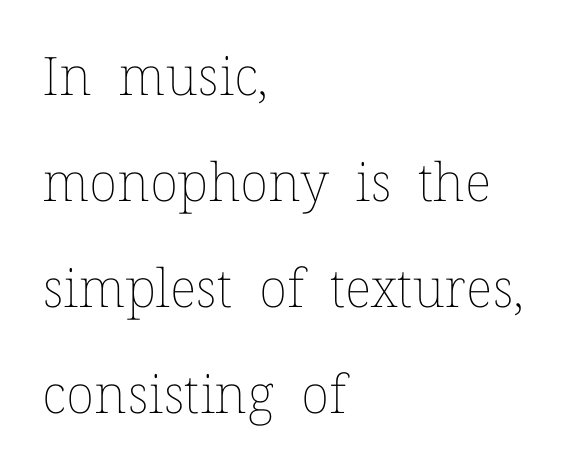
Glyph-to-glyph distance matches everyday printed text. The characters are drawn with everyday or finer stroke widths. Nope, not italic — everything's standing straight. Bare-footed words on every line. A classic flush-left, rag-right setting is used for this passage.
